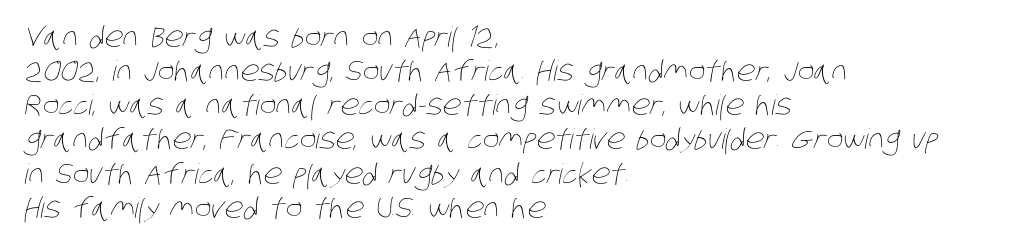
Standard letterfit; no display-style spreading of the glyphs. Is this a fixed-width face? No — the glyphs have proportional, varying widths. The paragraph shown leans on its left margin. The cut favours lightness, reaching ordinary text weight at its darkest. Only glyphs here, with clear space below each row.
